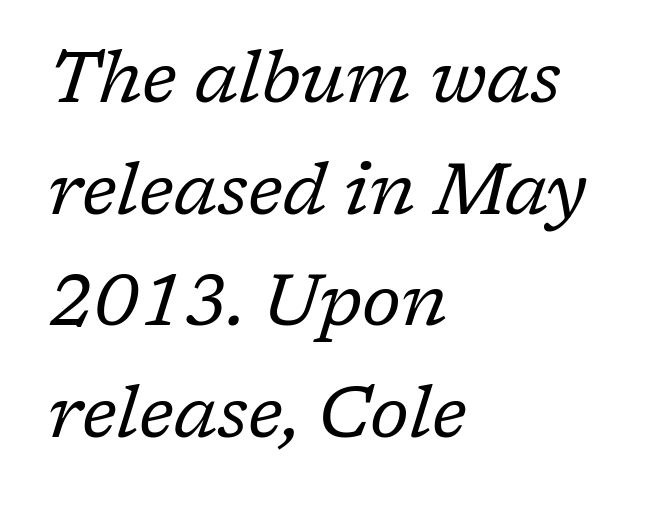
Q: Is the text bold? A: No.
Q: Is the text italic (slanted)? A: Yes, it leans right by about 17 degrees.
Q: Is the typeface a serif or a sans-serif typeface? A: Serif.
Q: Is the text underlined? A: No.
Q: How is the paragraph aligned? A: Left-aligned.
Q: Is the spacing between letters normal or unusually wide? A: Normal.
Q: Is the spacing between lines tight, normal or loose? A: Normal.
Q: Width (condensed, normal, or wide)? A: Normal.
Q: Stroke contrast? A: Low.
Q: x-height? A: Medium.
Q: Monospaced? A: No.
